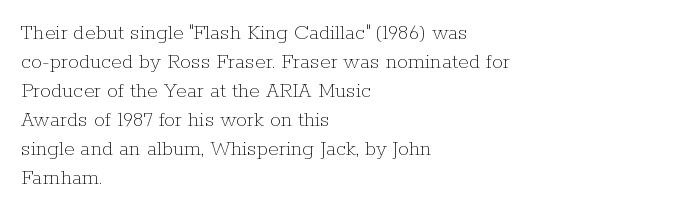
The image shows 22 px text type, upright; set left-aligned, normal line spacing (1.32x), normal letter spacing, not underlined.
